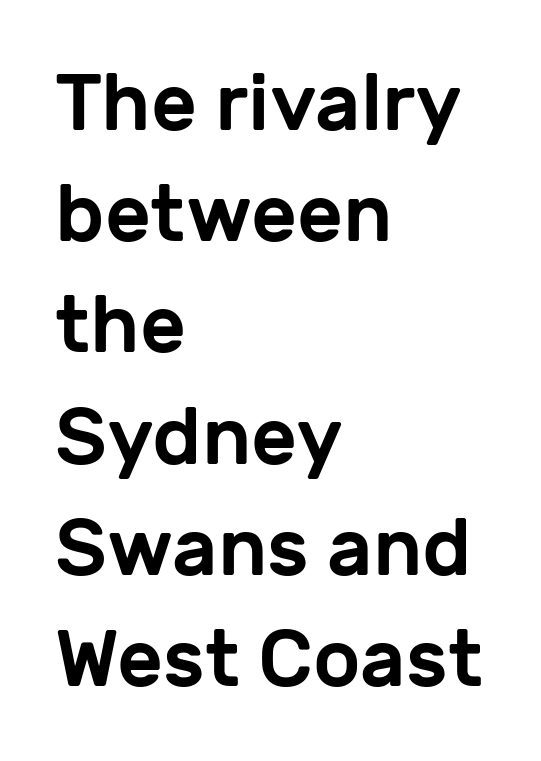
The image shows 80 px sans-serif type, upright; set left-aligned, normal line spacing (1.39x), normal letter spacing, not underlined; low stroke contrast and a medium x-height.
